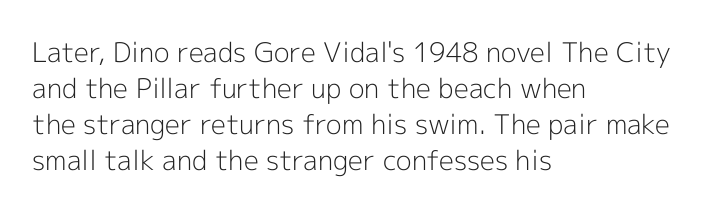
Q: Is the text bold? A: No.
Q: Is the text italic (slanted)? A: No, it is upright.
Q: Is the text underlined? A: No.
Q: How is the paragraph aligned? A: Left-aligned.
Q: Is the spacing between letters normal or unusually wide? A: Normal.
Q: Is the spacing between lines tight, normal or loose? A: Normal.
